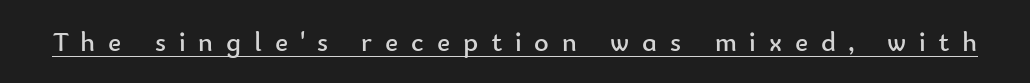
The image shows 28 px regular-weight sans-serif type, upright; set unusually wide letter spacing (+0.46 em), underlined; low stroke contrast and a small x-height.
